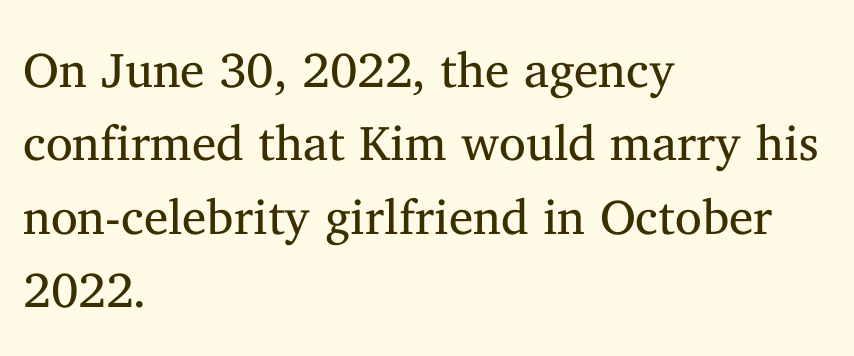
Q: Is the text bold? A: No.
Q: Is the text italic (slanted)? A: No, it is upright.
Q: Is the typeface a serif or a sans-serif typeface? A: Serif.
Q: Is the text underlined? A: No.
Q: How is the paragraph aligned? A: Left-aligned.
Q: Is the spacing between letters normal or unusually wide? A: Normal.
Q: Is the spacing between lines tight, normal or loose? A: Normal.
Q: Width (condensed, normal, or wide)? A: Normal.
Q: Stroke contrast? A: Medium.
Q: x-height? A: Medium.
Q: Monospaced? A: No.
